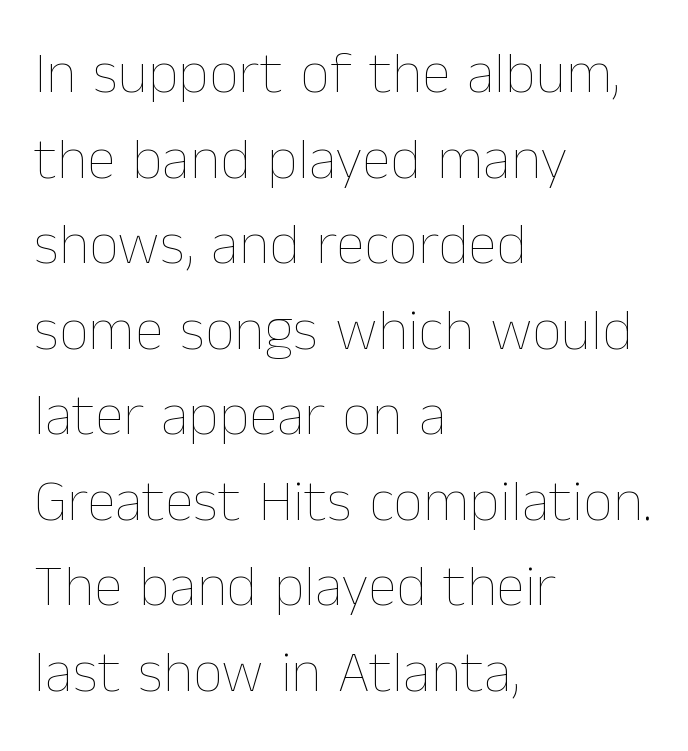
The image shows 59 px thin type, upright; set left-aligned, normal line spacing (1.45x), normal letter spacing, not underlined; low stroke contrast and a medium x-height.
